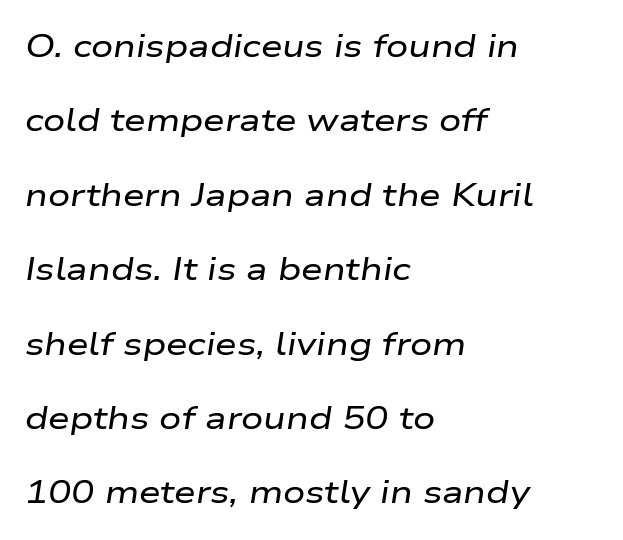
Leftover space on each line is placed entirely after the last word. Look at the tracking — it's just the regular setting, nothing added. A typesetter would call this proportional, since set widths differ per character. Horizontal bands of white between lines are thick stripes. The letters are slanted; this is an italic face. No word sits above an underline.
